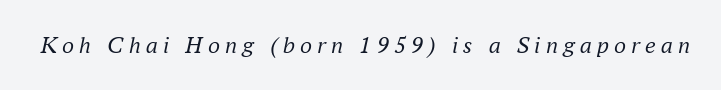
{"italic": "yes", "lean": "right", "slant_degrees": 16, "bold": "no", "underline": "no", "letter_spacing": "wide", "letter_spacing_em": 0.21, "glyph_px": 24}
